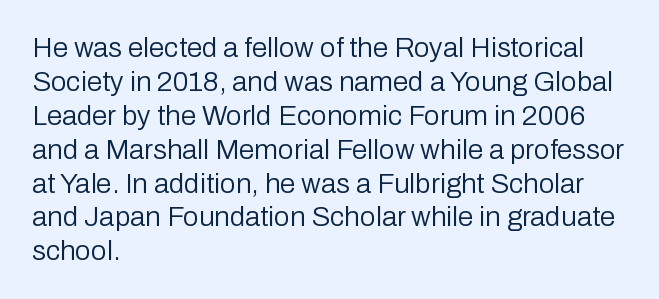
The image shows 28 px regular-weight sans-serif type, upright; set left-aligned, line spacing 1.21x, normal letter spacing, not underlined; low stroke contrast and a medium x-height.
